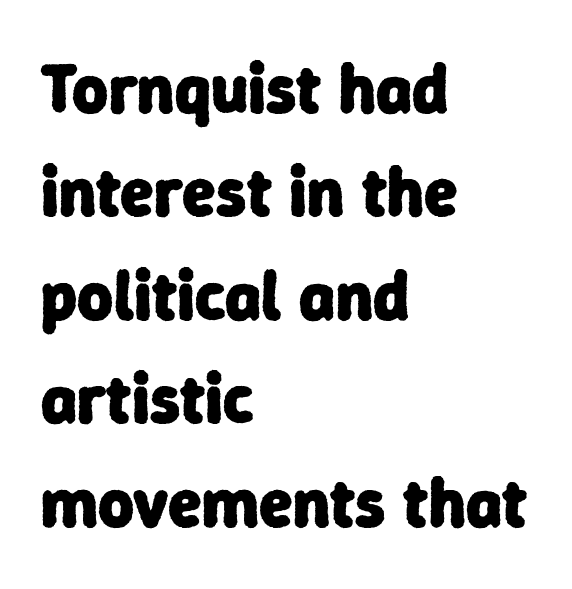
Caption: bold face, heavy strokes. This sample uses a sans-serif face. The foot of each line stays bare and open. Characters follow at the spacing the type designer built in.
